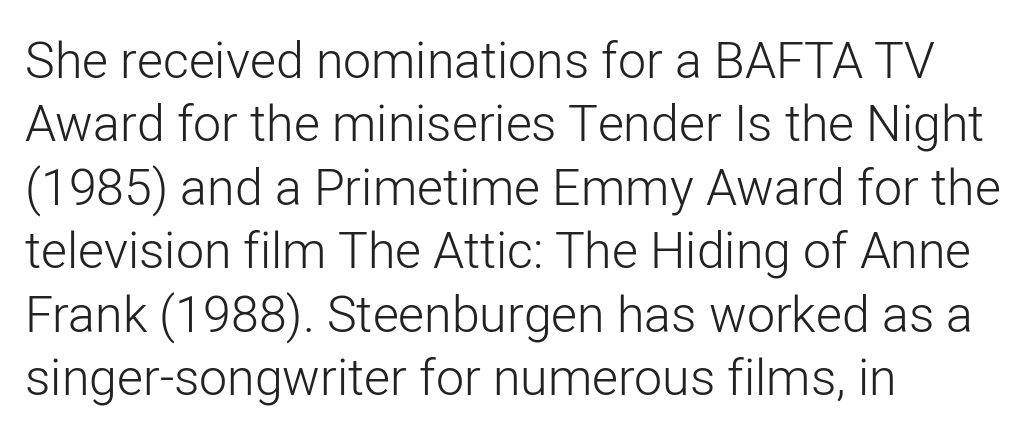
The image shows 50 px light sans-serif type, upright; set left-aligned, normal line spacing (1.27x), normal letter spacing, not underlined; low stroke contrast and a medium x-height.
